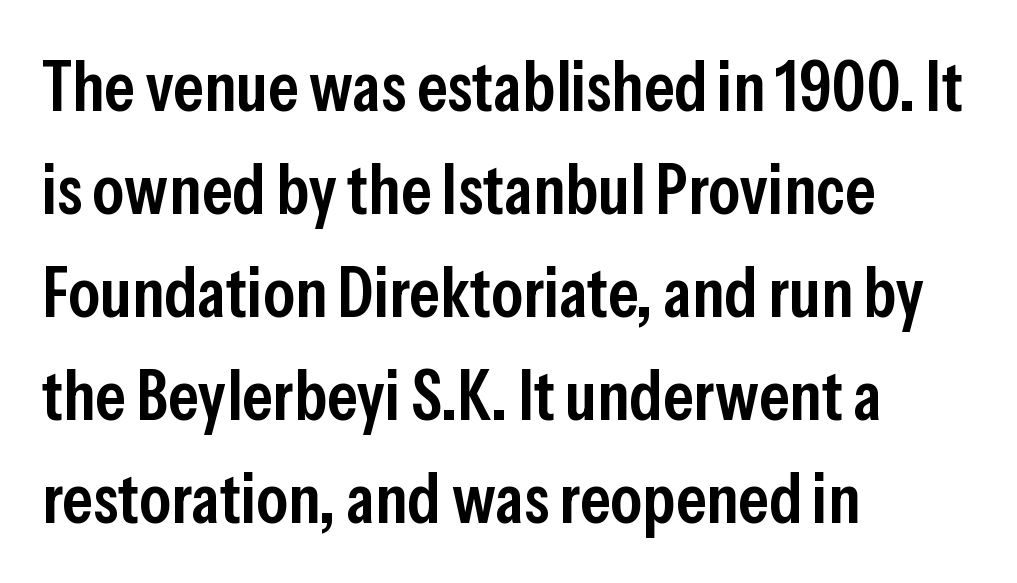
{"serif": "no", "italic": "no", "bold": "semi", "weight": "semibold", "width": "condensed", "stroke_contrast": "low", "x_height": "medium", "monospaced": "no", "underline": "no", "align": "left", "line_spacing": "normal", "line_spacing_ratio": 1.45, "letter_spacing": "normal", "letter_spacing_em": 0.0, "glyph_px": 71}
